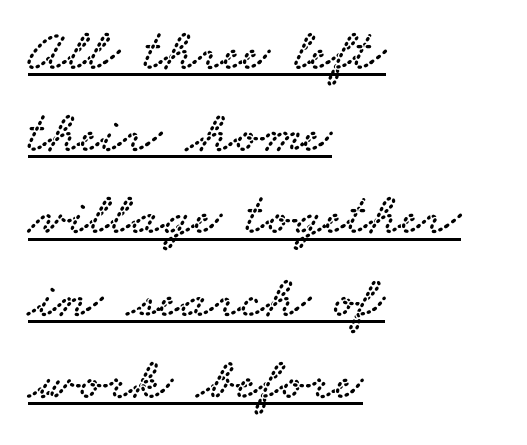
Q: Is the typeface a serif or a sans-serif typeface? A: Serif.
Q: Is the text underlined? A: Yes.
Q: How is the paragraph aligned? A: Left-aligned.
Q: Is the spacing between letters normal or unusually wide? A: Normal.
Q: Is the spacing between lines tight, normal or loose? A: Normal.
Q: Width (condensed, normal, or wide)? A: Wide.
Q: Stroke contrast? A: Low.
Q: x-height? A: Small.
Q: Monospaced? A: No.
